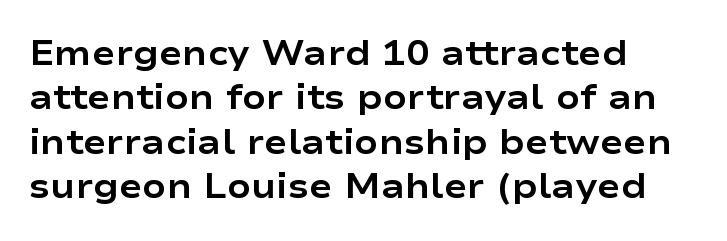
The image shows 35 px bold, wide sans-serif type, upright; set left-aligned, normal line spacing (1.27x), normal letter spacing, not underlined; low stroke contrast and a medium x-height.
